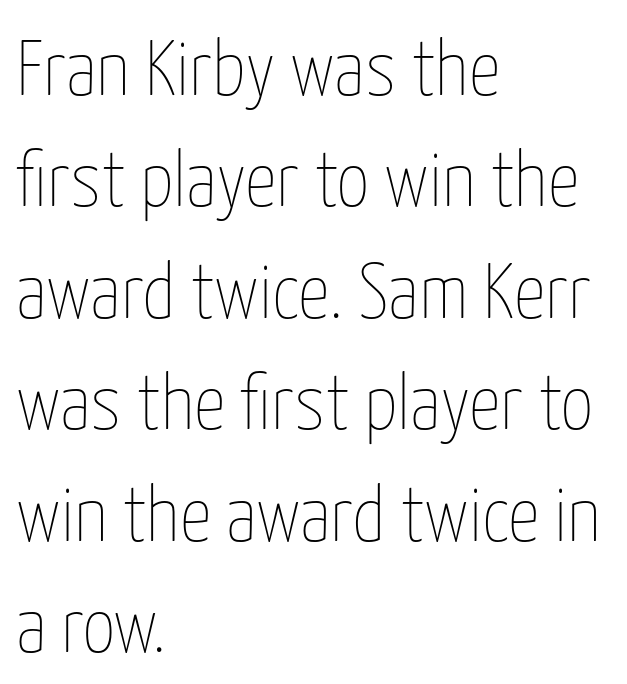
{"italic": "no", "bold": "no", "weight": "thin", "width": "condensed", "stroke_contrast": "low", "x_height": "medium", "monospaced": "no", "underline": "no", "align": "left", "line_spacing": "normal", "line_spacing_ratio": 1.41, "letter_spacing": "normal", "letter_spacing_em": 0.0, "glyph_px": 79}
